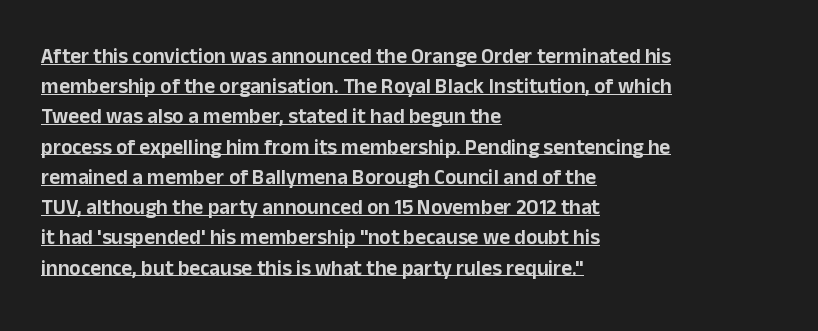
{"italic": "no", "underline": "yes", "align": "left", "line_spacing": "normal", "line_spacing_ratio": 1.44, "letter_spacing": "normal", "letter_spacing_em": 0.0, "glyph_px": 21}
